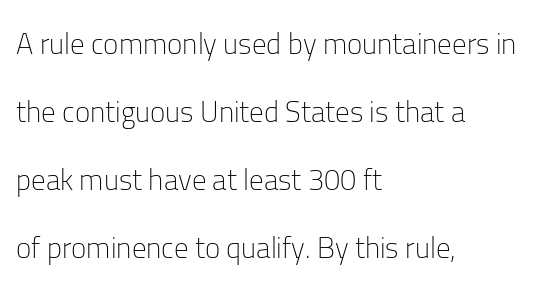
Q: Is the text bold? A: No.
Q: Is the text italic (slanted)? A: No, it is upright.
Q: Is the typeface a serif or a sans-serif typeface? A: Sans-serif.
Q: Is the text underlined? A: No.
Q: How is the paragraph aligned? A: Left-aligned.
Q: Is the spacing between letters normal or unusually wide? A: Normal.
Q: Is the spacing between lines tight, normal or loose? A: Loose.
Q: Width (condensed, normal, or wide)? A: Normal.
Q: Stroke contrast? A: Low.
Q: x-height? A: Medium.
Q: Monospaced? A: No.
